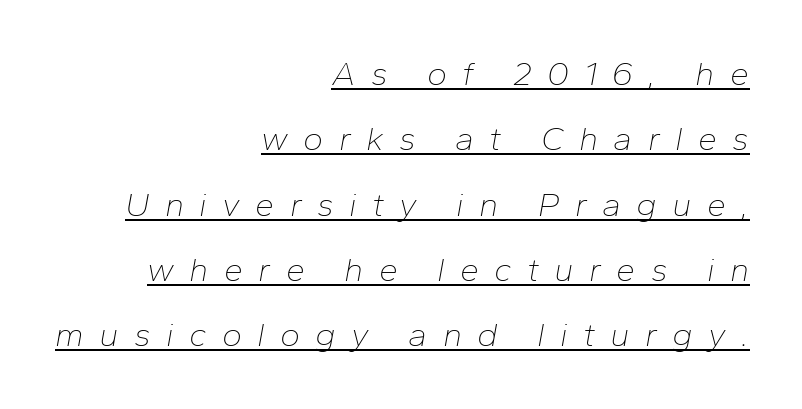
Q: Is the text bold? A: No.
Q: Is the text italic (slanted)? A: Yes, it leans right by about 10 degrees.
Q: Is the text underlined? A: Yes.
Q: How is the paragraph aligned? A: Right-aligned.
Q: Is the spacing between letters normal or unusually wide? A: Unusually wide.
Q: Is the spacing between lines tight, normal or loose? A: Loose.
Q: Width (condensed, normal, or wide)? A: Normal.
Q: Stroke contrast? A: Low.
Q: x-height? A: Medium.
Q: Monospaced? A: No.
